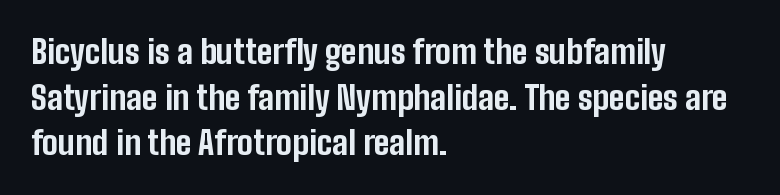
Character widths vary here, with narrow letters taking less room than wide ones. Casual observation: everything's shoved over to the left. What stands out about the letter spacing? Nothing — it is the standard amount. Honestly, the row spacing looks completely unremarkable. Nothing sits at the stroke ends, so this counts as sans-serif.
